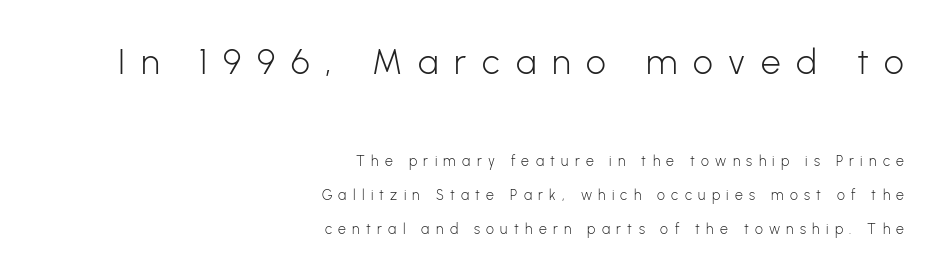
Q: Is the text bold? A: No.
Q: Is the text italic (slanted)? A: No, it is upright.
Q: Is the typeface a serif or a sans-serif typeface? A: Sans-serif.
Q: Is the text underlined? A: No.
Q: How is the paragraph aligned? A: Right-aligned.
Q: Is the spacing between letters normal or unusually wide? A: Unusually wide.
Q: Is the spacing between lines tight, normal or loose? A: Loose.
Q: Which block of text is set in a larger size, the first (top) or the second (bottom)? A: The first (top) one.
Q: Width (condensed, normal, or wide)? A: Normal.
Q: Stroke contrast? A: Low.
Q: x-height? A: Medium.
Q: Monospaced? A: No.
